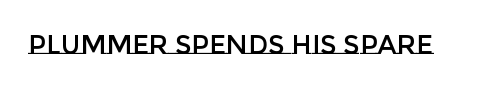
Is there any slant? The stems are plumb. Descenders are the only things crossing below the line. The line texture is even and compact thanks to regular tracking.
